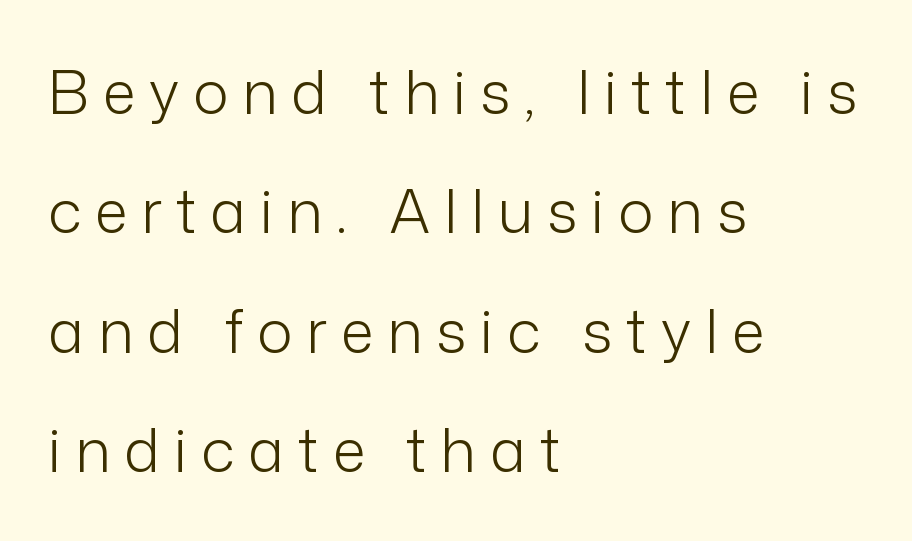
Serif or sans? Sans — the stroke terminals are bare. A student would call this left alignment; a typographer would say flush left, rag right. Underlining? Definitely not there. The letterforms stand isolated, each surrounded by extra space. Is there any slant? The stems are plumb.
